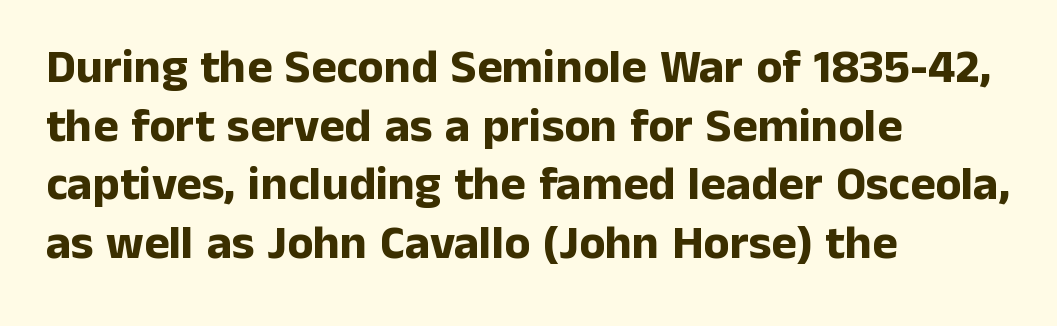
This is heavy type, rendered in bold. Character widths vary here, with narrow letters taking less room than wide ones. Serif or sans? Sans — the stroke terminals are bare. Unlike italic type, these characters show no tilt at all.
